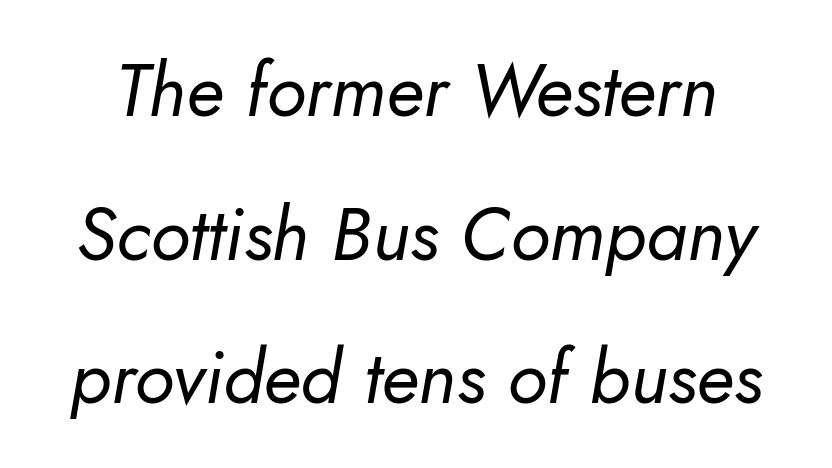
{"italic": "yes", "lean": "right", "slant_degrees": 10, "bold": "no", "weight": "regular", "width": "normal", "stroke_contrast": "low", "x_height": "small", "monospaced": "no", "underline": "no", "line_spacing": "loose", "line_spacing_ratio": 1.94, "letter_spacing": "normal", "letter_spacing_em": 0.0, "glyph_px": 74}
